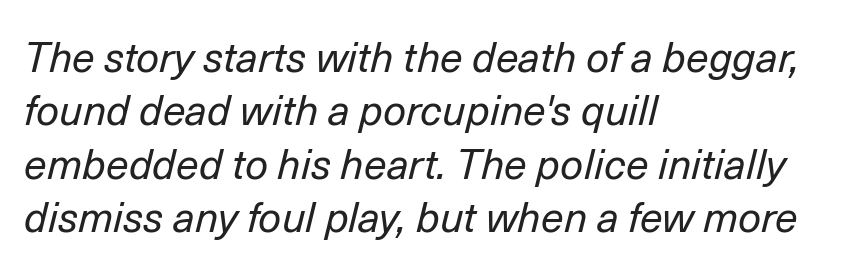
The image shows 41 px regular-weight type, italic (leaning right); set left-aligned, normal line spacing (1.3x), normal letter spacing, not underlined; low stroke contrast and a medium x-height.
